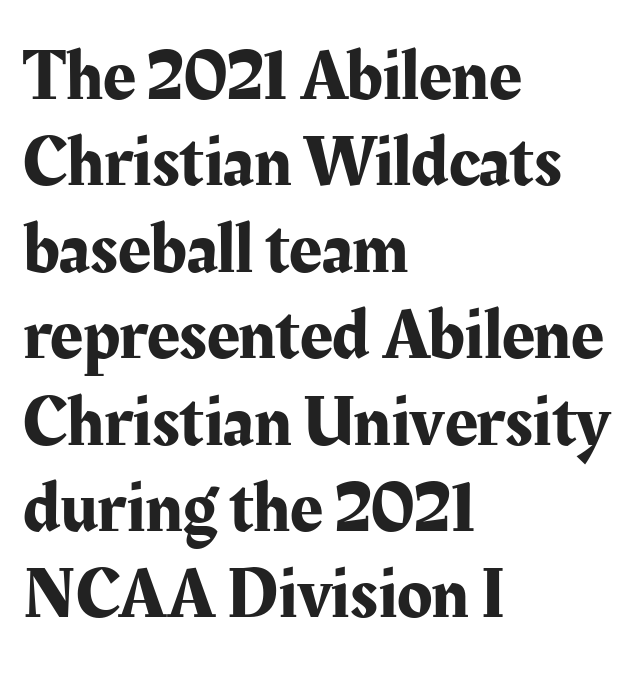
The image shows 72 px serif type, upright; set left-aligned, line spacing 1.2x, normal letter spacing, not underlined; medium stroke contrast and a medium x-height.
